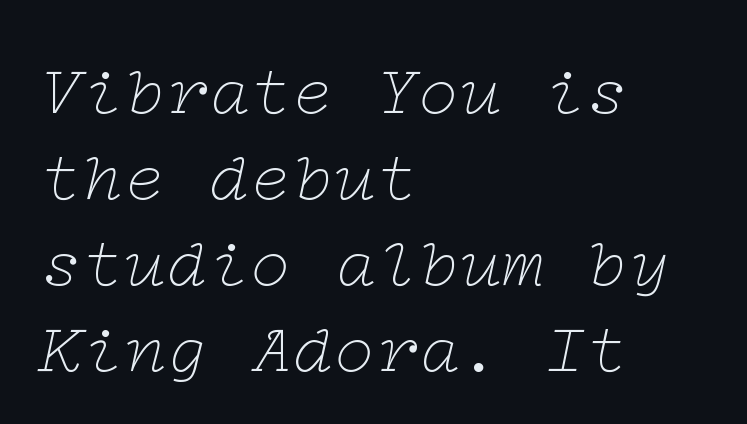
A typesetter would mark this as italic. This sample uses plain, unmodified letter spacing. Stems here are at most as thick as an everyday book face. A classic flush-left, rag-right setting is used for this passage. The area under the type is left untouched.
